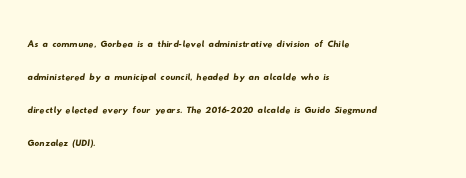
Q: Is the text underlined? A: No.
Q: How is the paragraph aligned? A: Left-aligned.
Q: Is the spacing between letters normal or unusually wide? A: Normal.
Q: Is the spacing between lines tight, normal or loose? A: Normal.
